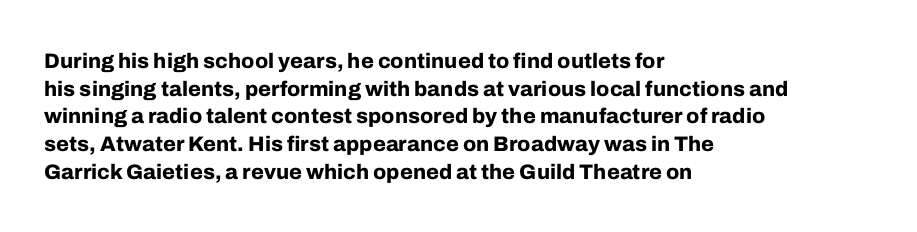
{"italic": "no", "bold": "yes", "underline": "no", "align": "left", "line_spacing": "normal", "line_spacing_ratio": 1.32, "letter_spacing": "normal", "letter_spacing_em": 0.0, "glyph_px": 21}
